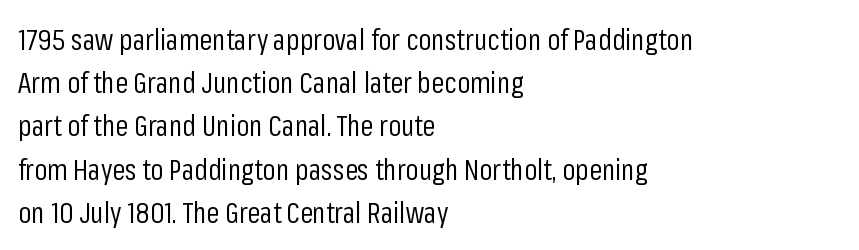
No feet cap the strokes, marking this as sans-serif type. The foot of each line stays bare and open. The cut favours lightness, reaching ordinary text weight at its darkest. Is this a fixed-width face? No — the glyphs have proportional, varying widths. Leading: standard.
